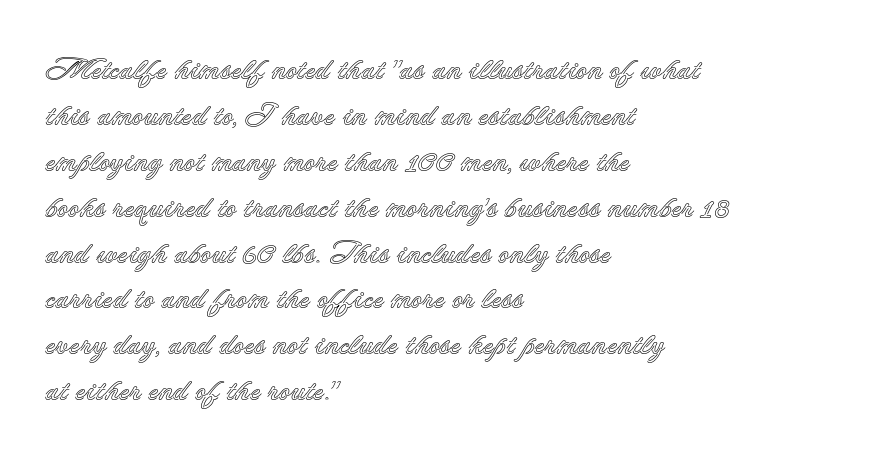
Tracking here is standard; glyphs follow each other at the usual distance. Students, observe: this is what conventionally led text looks like. The zone under the glyphs is completely vacant.
